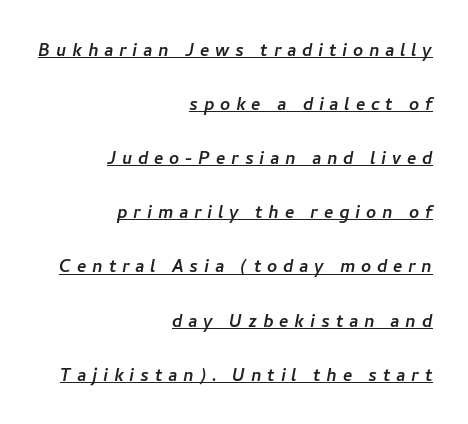
The image shows 22 px text type; set right-aligned, loose line spacing (2.46x), unusually wide letter spacing (+0.26 em), underlined.
